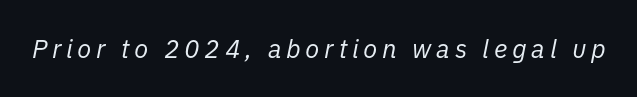
Q: Is the text bold? A: No.
Q: Is the text italic (slanted)? A: Yes, it leans right by about 11 degrees.
Q: Is the text underlined? A: No.
